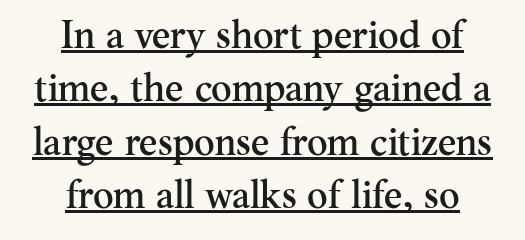
Q: Is the text italic (slanted)? A: No, it is upright.
Q: Is the typeface a serif or a sans-serif typeface? A: Serif.
Q: Is the text underlined? A: Yes.
Q: How is the paragraph aligned? A: Centered.
Q: Is the spacing between letters normal or unusually wide? A: Normal.
Q: Is the spacing between lines tight, normal or loose? A: Normal.
Q: Width (condensed, normal, or wide)? A: Normal.
Q: Stroke contrast? A: Medium.
Q: x-height? A: Small.
Q: Monospaced? A: No.
